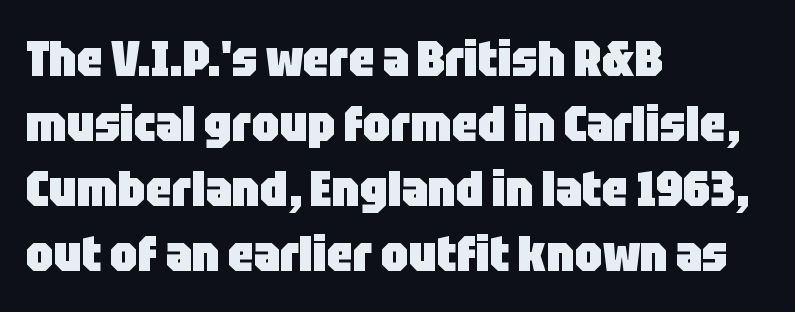
The rendering anchors every line to the left-hand side. Upright lettering throughout. Look at the tracking — it's just the regular setting, nothing added. Does the type have serifs? No, each stem ends abruptly. Compared with typical paragraphs, the rows here are spaced about the same.
